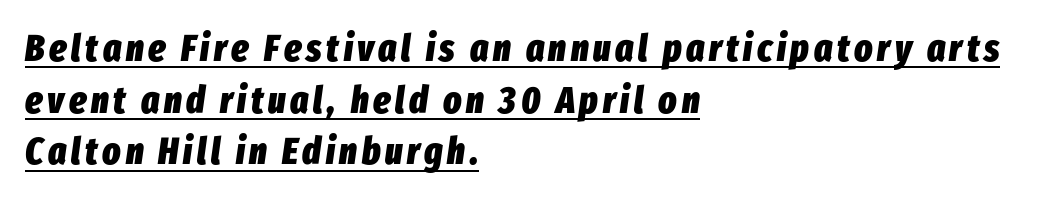
The image shows 38 px heavy, condensed type, italic (leaning right); set left-aligned, normal line spacing (1.36x), underlined; low stroke contrast and a medium x-height.
